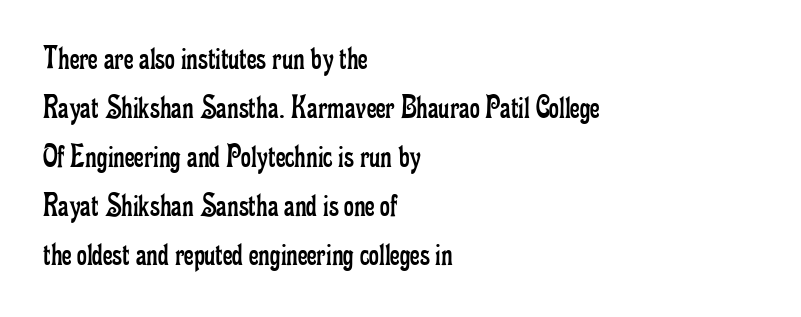
Q: Is the text bold? A: No.
Q: Is the text italic (slanted)? A: No, it is upright.
Q: Is the typeface a serif or a sans-serif typeface? A: Serif.
Q: Is the text underlined? A: No.
Q: How is the paragraph aligned? A: Left-aligned.
Q: Is the spacing between letters normal or unusually wide? A: Normal.
Q: Is the spacing between lines tight, normal or loose? A: Normal.
Q: Width (condensed, normal, or wide)? A: Condensed.
Q: Stroke contrast? A: Low.
Q: x-height? A: Small.
Q: Monospaced? A: No.
